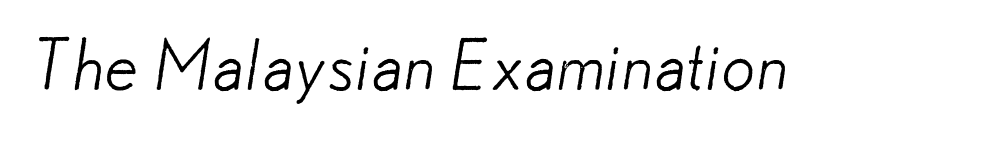
The image shows 68 px light sans-serif type; set normal letter spacing, not underlined; low stroke contrast and a small x-height.
